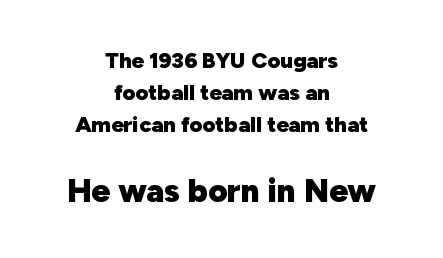
The rendering uses a moderate line-height, typical for paragraphs. It's the straight-up-and-down kind of type. Note: smaller setting up top, larger setting below. The passage shown is not underscored anywhere. The rendering uses natural spacing where letterforms have individual widths. Horizontal alignment here is central, giving a formal, balanced look.
